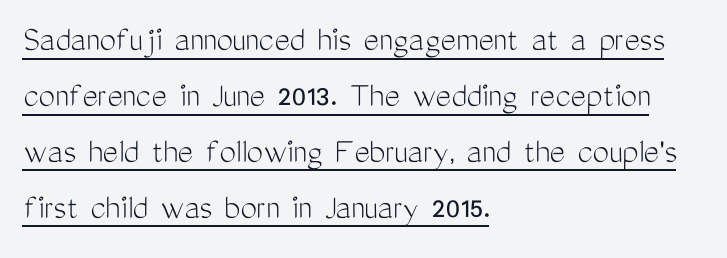
Q: Is the text bold? A: No.
Q: Is the text italic (slanted)? A: No, it is upright.
Q: Is the typeface a serif or a sans-serif typeface? A: Sans-serif.
Q: Is the text underlined? A: Yes.
Q: How is the paragraph aligned? A: Left-aligned.
Q: Is the spacing between letters normal or unusually wide? A: Normal.
Q: Is the spacing between lines tight, normal or loose? A: Normal.
Q: Width (condensed, normal, or wide)? A: Condensed.
Q: Stroke contrast? A: Medium.
Q: x-height? A: Medium.
Q: Monospaced? A: No.
